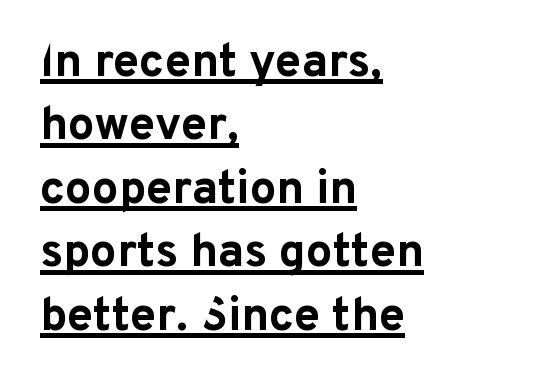
The image shows 47 px bold sans-serif type, upright; set left-aligned, normal line spacing (1.35x), normal letter spacing, underlined; low stroke contrast and a medium x-height.
